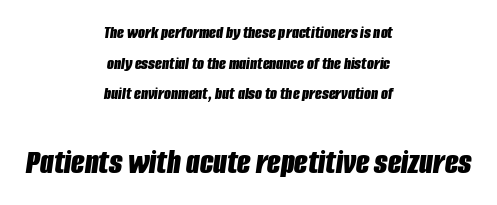
The image shows 35 px bold, condensed type, italic (leaning right); set centered, normal line spacing (1.7x), normal letter spacing, not underlined; the second (bottom) block is 1.94x larger; low stroke contrast and a large x-height.
